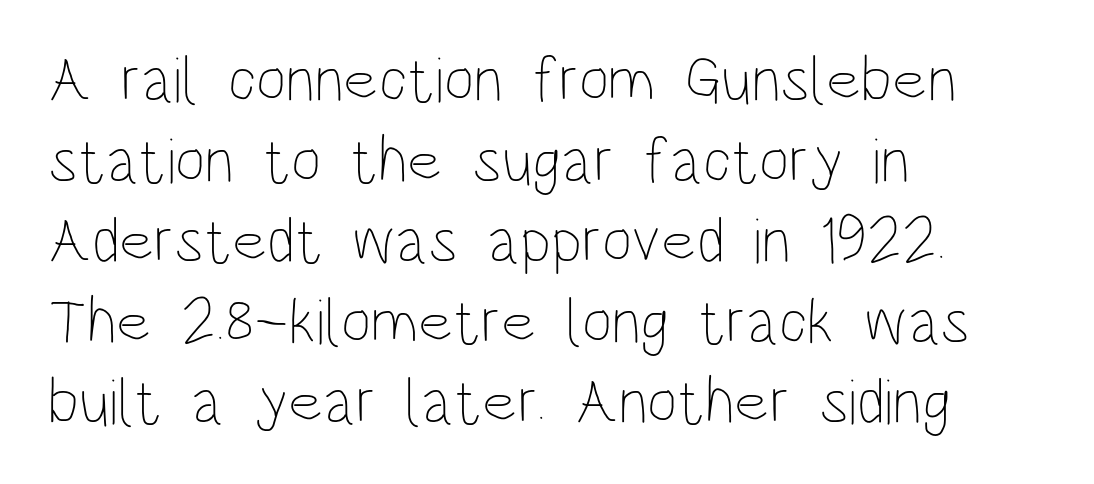
The image shows 65 px thin, condensed type, upright; set left-aligned, line spacing 1.24x, normal letter spacing, not underlined; low stroke contrast and a large x-height.
